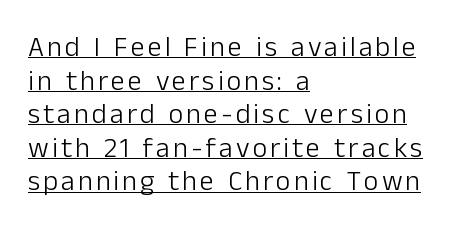
Q: Is the text bold? A: No.
Q: Is the text italic (slanted)? A: No, it is upright.
Q: Is the typeface a serif or a sans-serif typeface? A: Sans-serif.
Q: Is the text underlined? A: Yes.
Q: How is the paragraph aligned? A: Left-aligned.
Q: Width (condensed, normal, or wide)? A: Normal.
Q: Stroke contrast? A: Low.
Q: x-height? A: Medium.
Q: Monospaced? A: No.
